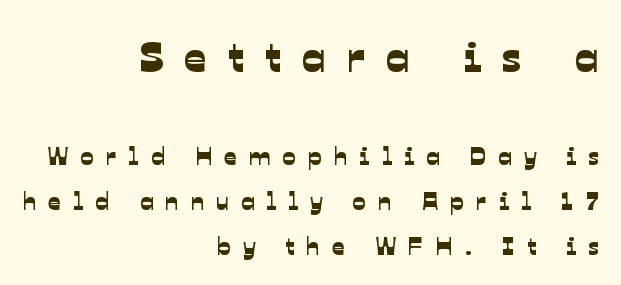
{"serif": "no", "width": "normal", "stroke_contrast": "low", "x_height": "medium", "monospaced": "no", "underline": "no", "align": "right", "line_spacing_ratio": 1.8, "letter_spacing": "wide", "letter_spacing_em": 0.48, "larger_block": "first", "size_ratio": 1.76, "glyph_px": 44}
